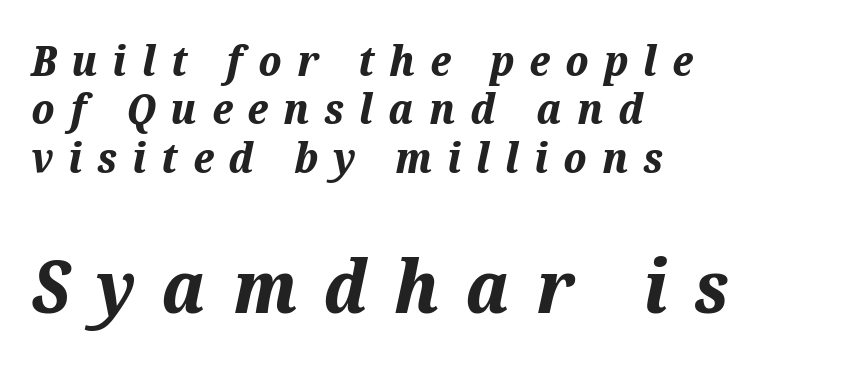
The specimen omits any rule beneath the text block's lines. Casual observation: everything's shoved over to the left. Larger block? The one below; the one above is distinctly smaller. Honestly, the letter spacing is so wide it's the main thing you notice.
